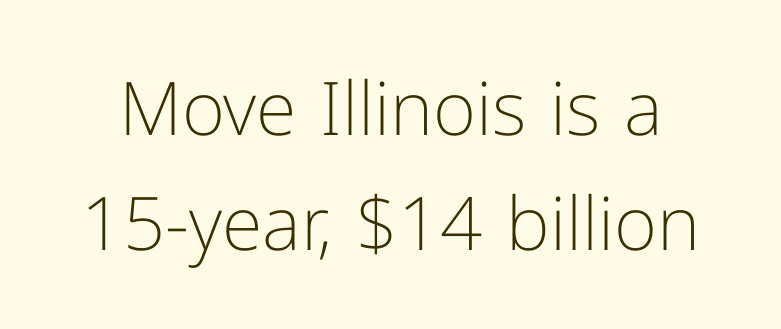
In terms of leading, this rendering sits right in the middle. The typography opts for an upright posture over an oblique one. Here the glyphs are tracked normally, forming tight word shapes. Descenders hang freely into open space. The glyphs in this specimen are sans serif.
